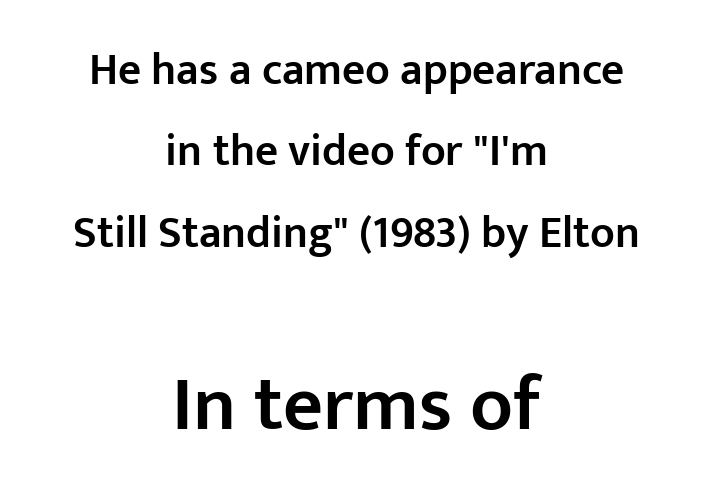
The image shows 78 px semibold sans-serif type, upright; set centered, line spacing 1.81x, normal letter spacing, not underlined; the second (bottom) block is 1.73x larger; low stroke contrast and a medium x-height.
